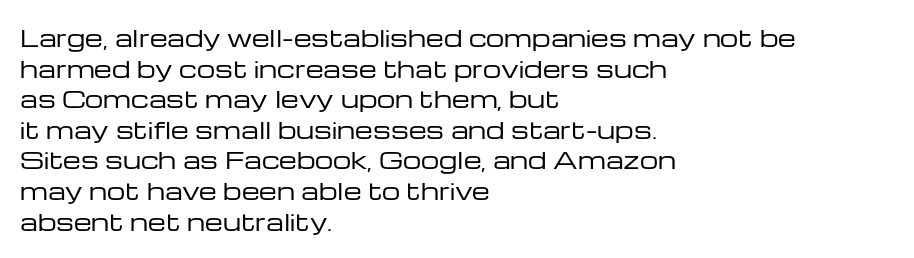
{"italic": "no", "bold": "no", "underline": "no", "align": "left", "line_spacing": "normal", "line_spacing_ratio": 1.33, "letter_spacing": "normal", "letter_spacing_em": 0.0, "glyph_px": 23}
